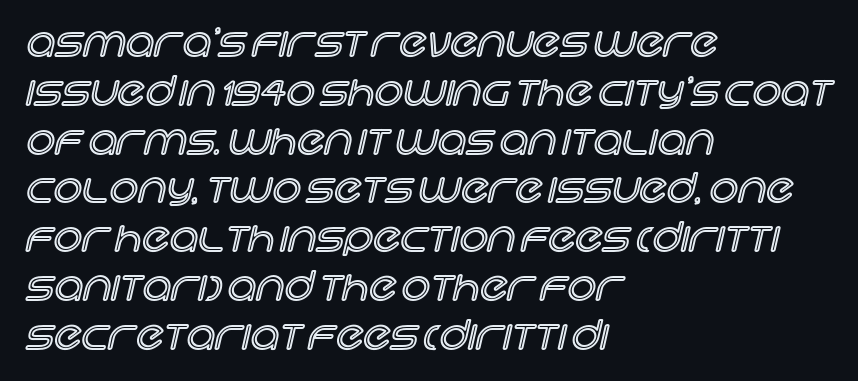
Q: Is the text italic (slanted)? A: Yes.
Q: Is the text underlined? A: No.
Q: How is the paragraph aligned? A: Left-aligned.
Q: Is the spacing between letters normal or unusually wide? A: Normal.
Q: Width (condensed, normal, or wide)? A: Normal.
Q: x-height? A: Large.
Q: Monospaced? A: No.
